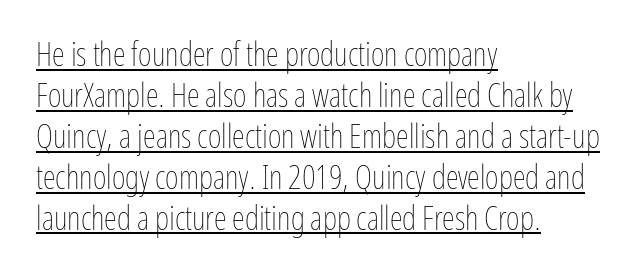
{"italic": "no", "bold": "no", "weight": "thin", "width": "condensed", "stroke_contrast": "low", "x_height": "medium", "monospaced": "no", "underline": "yes", "align": "left", "line_spacing_ratio": 1.24, "letter_spacing": "normal", "letter_spacing_em": 0.0, "glyph_px": 33}
